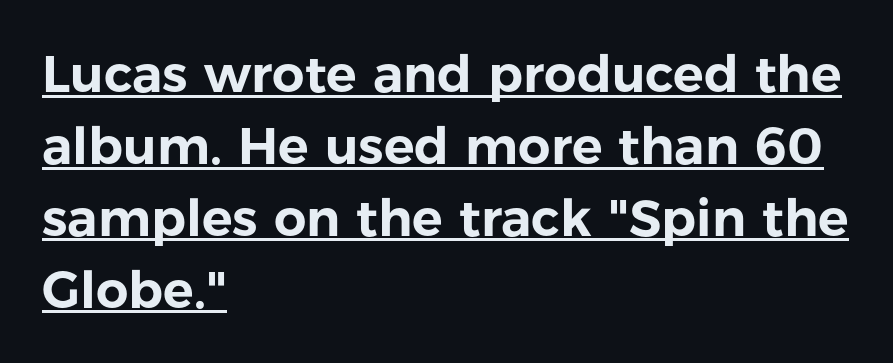
The image shows 51 px sans-serif type, upright; set left-aligned, normal line spacing (1.41x), normal letter spacing, underlined; low stroke contrast and a medium x-height.
